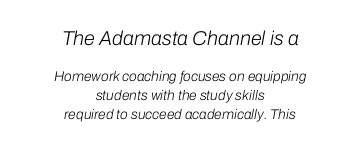
Q: Is the text bold? A: No.
Q: Is the text italic (slanted)? A: Yes, it leans right by about 10 degrees.
Q: Is the text underlined? A: No.
Q: How is the paragraph aligned? A: Centered.
Q: Is the spacing between letters normal or unusually wide? A: Normal.
Q: Is the spacing between lines tight, normal or loose? A: Normal.
Q: Which block of text is set in a larger size, the first (top) or the second (bottom)? A: The first (top) one.
